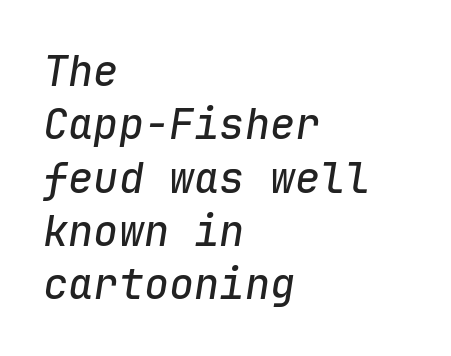
Q: Is the text italic (slanted)? A: Yes, it leans right by about 9 degrees.
Q: Is the text underlined? A: No.
Q: How is the paragraph aligned? A: Left-aligned.
Q: Is the spacing between letters normal or unusually wide? A: Normal.
Q: Is the spacing between lines tight, normal or loose? A: Normal.
Q: Width (condensed, normal, or wide)? A: Normal.
Q: Stroke contrast? A: Low.
Q: x-height? A: Medium.
Q: Monospaced? A: Yes.
